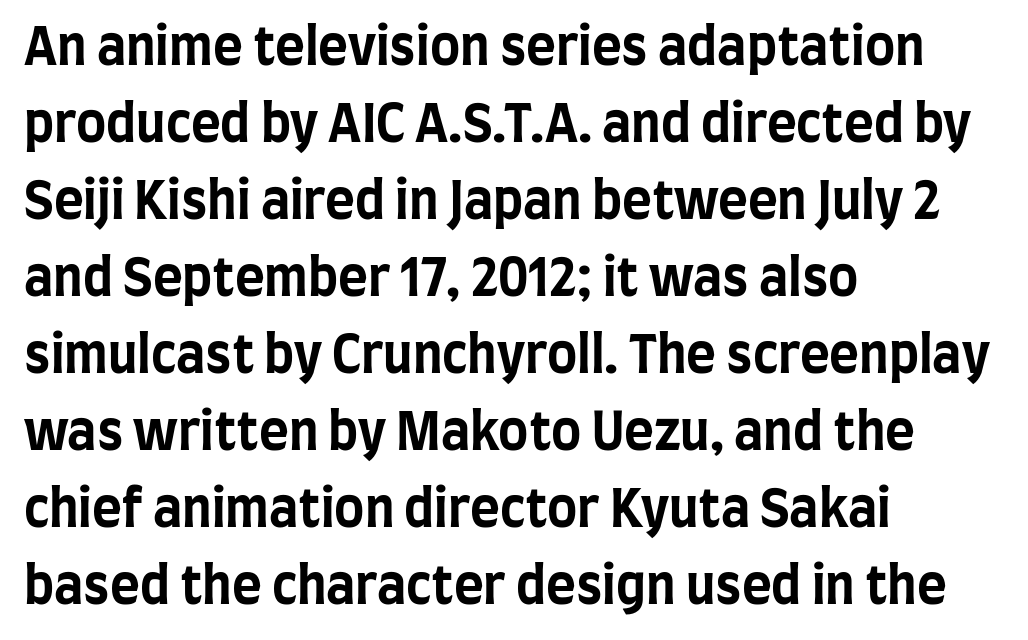
The image shows 51 px bold, condensed sans-serif type, upright; set left-aligned, normal line spacing (1.51x), normal letter spacing, not underlined; low stroke contrast and a large x-height.
